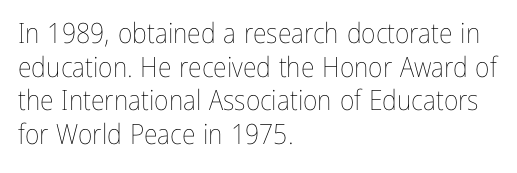
Q: Is the text bold? A: No.
Q: Is the text italic (slanted)? A: No, it is upright.
Q: Is the text underlined? A: No.
Q: How is the paragraph aligned? A: Left-aligned.
Q: Is the spacing between letters normal or unusually wide? A: Normal.
Q: Width (condensed, normal, or wide)? A: Condensed.
Q: Stroke contrast? A: Low.
Q: x-height? A: Medium.
Q: Monospaced? A: No.
